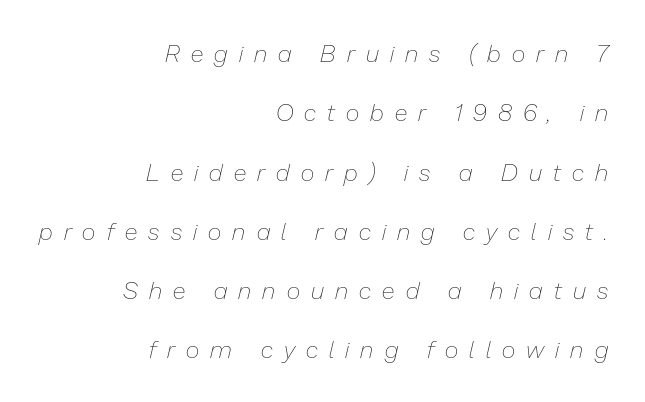
The block of text is sparse from top to bottom, with ample space between rows. Short and long lines alike share a common ending point at right. Stroke thickness stays within the range of a standard reading face or lighter. The type is letterspaced generously, with wide tracking. Check the space under the baseline: it is left empty. In terms of posture, this sample is oblique.
